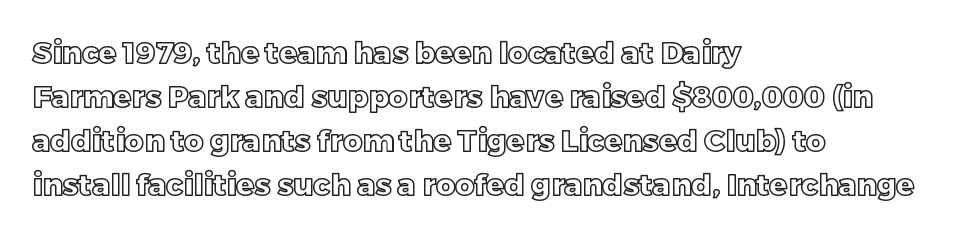
The image shows 30 px text type, upright; set left-aligned, normal line spacing (1.47x), normal letter spacing, not underlined; a large x-height.
